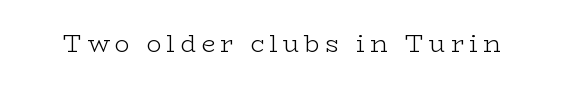
Nothing heavy about these letters — not bold at all. Students, note that the glyphs here are deliberately spaced far apart. The space directly below the letters is spotless. Rendered with straight, roman letterforms.
